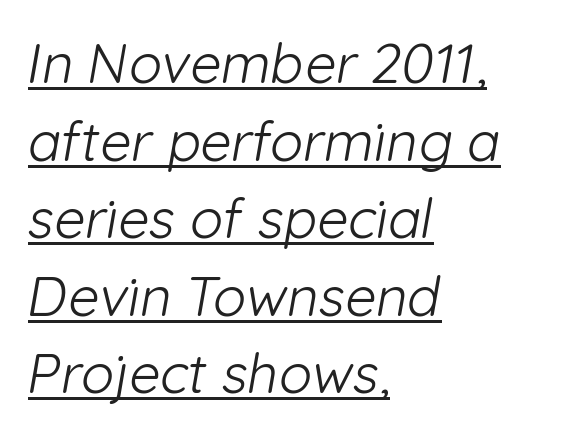
The image shows 55 px light sans-serif type; set left-aligned, normal line spacing (1.41x), normal letter spacing, underlined; low stroke contrast and a medium x-height.
